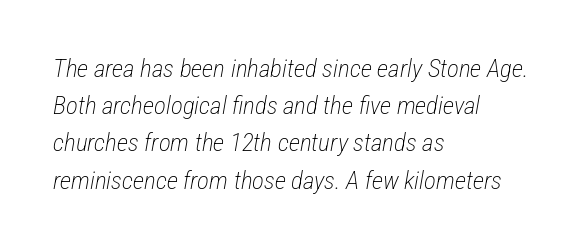
Q: Is the text bold? A: No.
Q: Is the text italic (slanted)? A: Yes, it leans right by about 12 degrees.
Q: Is the text underlined? A: No.
Q: How is the paragraph aligned? A: Left-aligned.
Q: Is the spacing between letters normal or unusually wide? A: Normal.
Q: Is the spacing between lines tight, normal or loose? A: Normal.
